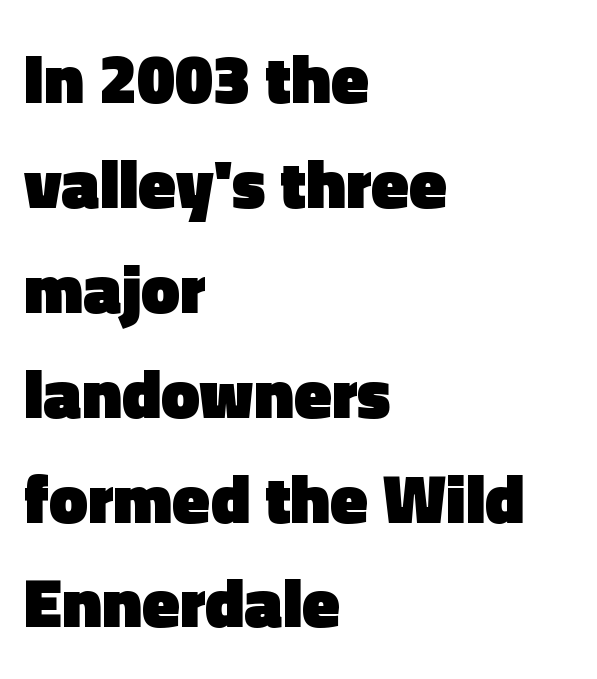
Q: Is the text bold? A: Yes.
Q: Is the text italic (slanted)? A: No, it is upright.
Q: Is the typeface a serif or a sans-serif typeface? A: Sans-serif.
Q: Is the text underlined? A: No.
Q: How is the paragraph aligned? A: Left-aligned.
Q: Is the spacing between letters normal or unusually wide? A: Normal.
Q: Is the spacing between lines tight, normal or loose? A: Normal.
Q: Width (condensed, normal, or wide)? A: Normal.
Q: x-height? A: Medium.
Q: Monospaced? A: No.
